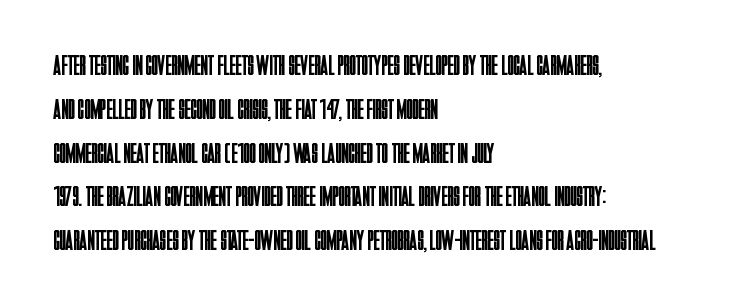
{"serif": "no", "italic": "no", "bold": "no", "weight": "regular", "width": "condensed", "stroke_contrast": "low", "x_height": "large", "monospaced": "no", "underline": "no", "align": "left", "line_spacing": "normal", "line_spacing_ratio": 1.51, "letter_spacing": "normal", "letter_spacing_em": 0.0, "glyph_px": 29}
